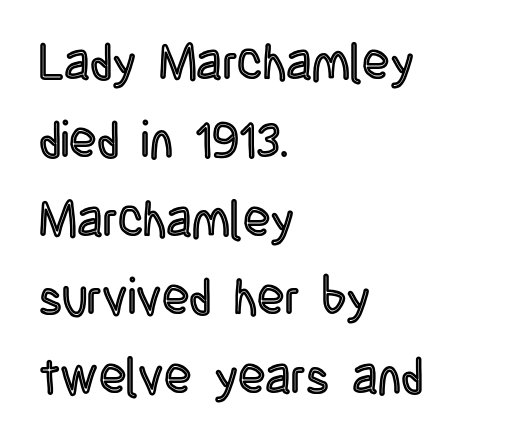
The image shows 50 px condensed type, upright; set left-aligned, normal line spacing (1.57x), normal letter spacing, not underlined; a large x-height.
